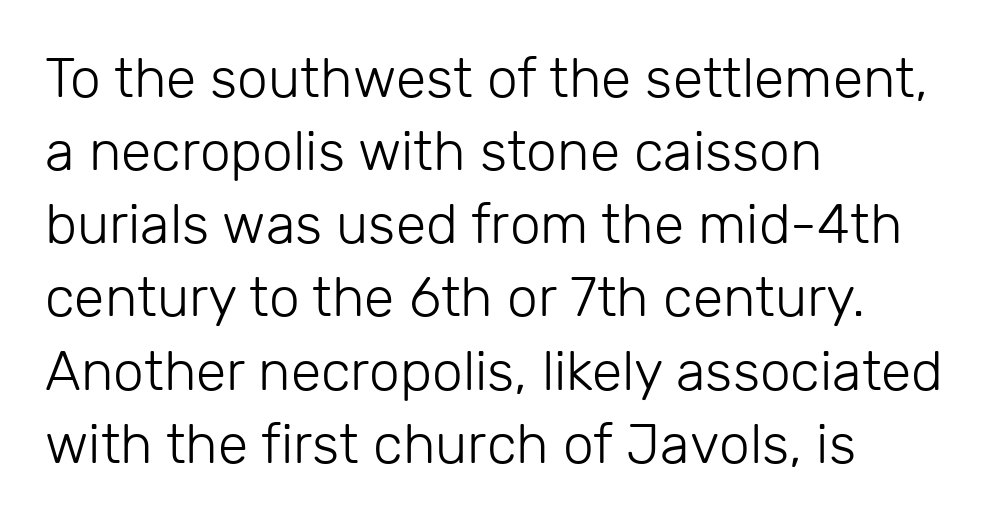
{"serif": "no", "italic": "no", "bold": "no", "weight": "light", "width": "normal", "stroke_contrast": "low", "x_height": "medium", "monospaced": "no", "underline": "no", "align": "left", "line_spacing": "normal", "line_spacing_ratio": 1.33, "letter_spacing": "normal", "letter_spacing_em": 0.0, "glyph_px": 55}
